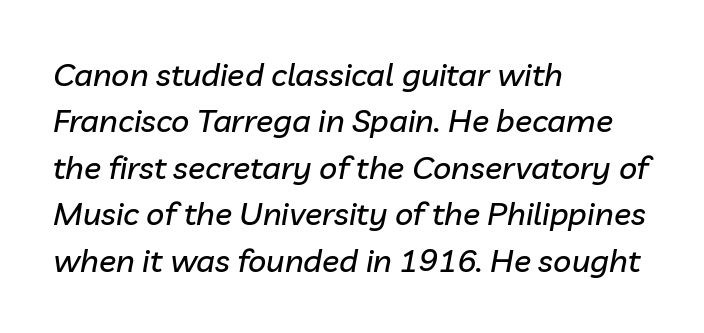
The image shows 32 px text type, italic (leaning right); set left-aligned, normal line spacing (1.45x), normal letter spacing, not underlined; low stroke contrast and a medium x-height.
